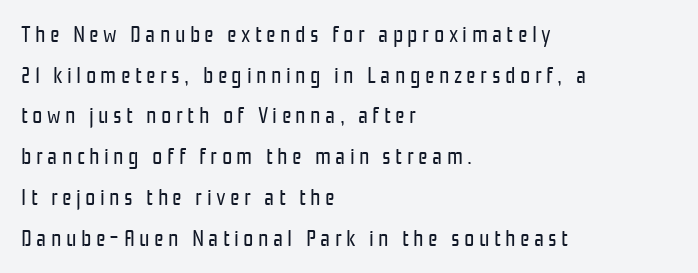
Q: Is the text bold? A: No.
Q: Is the text italic (slanted)? A: No, it is upright.
Q: Is the text underlined? A: No.
Q: How is the paragraph aligned? A: Left-aligned.
